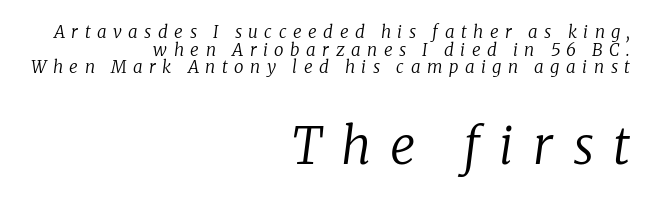
The image shows 50 px regular-weight serif type, italic (leaning right); set right-aligned, tight line spacing (1.03x), unusually wide letter spacing (+0.38 em), not underlined; the second (bottom) block is 2.94x larger; low stroke contrast and a medium x-height.
